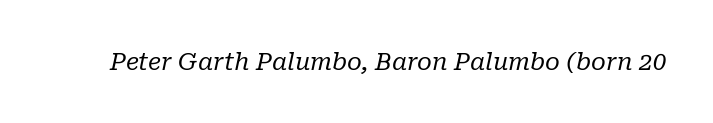
The axis of the letterforms is tilted away from vertical. The tracking reads as untouched default to a designer's eye. Unmarked baselines from the first word to the last. The cut favours lightness, reaching ordinary text weight at its darkest.
